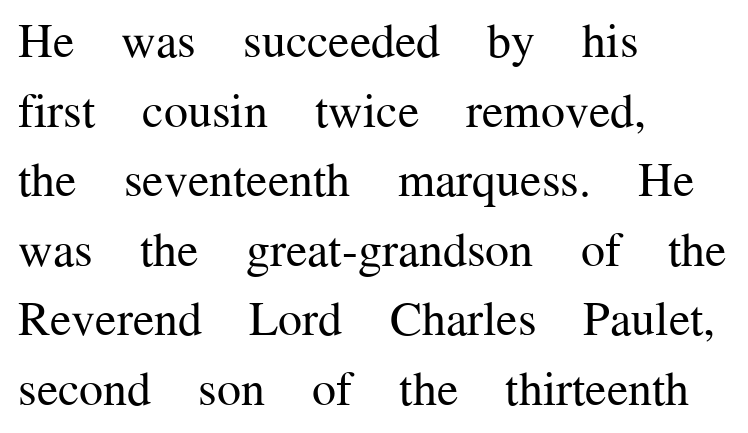
Q: Is the text bold? A: No.
Q: Is the text italic (slanted)? A: No, it is upright.
Q: Is the typeface a serif or a sans-serif typeface? A: Serif.
Q: Is the text underlined? A: No.
Q: How is the paragraph aligned? A: Left-aligned.
Q: Is the spacing between letters normal or unusually wide? A: Normal.
Q: Is the spacing between lines tight, normal or loose? A: Normal.
Q: Width (condensed, normal, or wide)? A: Normal.
Q: Stroke contrast? A: Medium.
Q: x-height? A: Medium.
Q: Monospaced? A: No.
